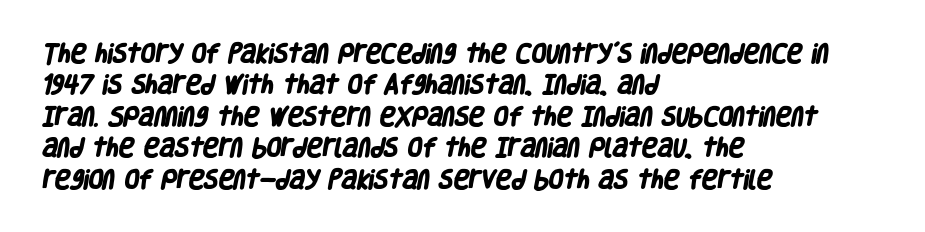
Thick stems and heavy bowls — unmistakably bold. Anything drawn beneath the words? Only blank space. There is no visible air inserted between adjacent glyphs. The rendering uses a moderate line-height, typical for paragraphs. The ragged edge is on the right, which tells us the setting is flush left.
